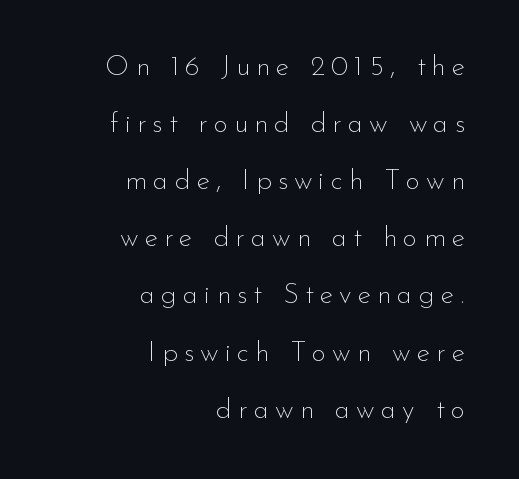
The image shows 28 px thin sans-serif type, upright; set right-aligned, loose line spacing (2.04x), unusually wide letter spacing (+0.22 em), not underlined; low stroke contrast and a small x-height.
